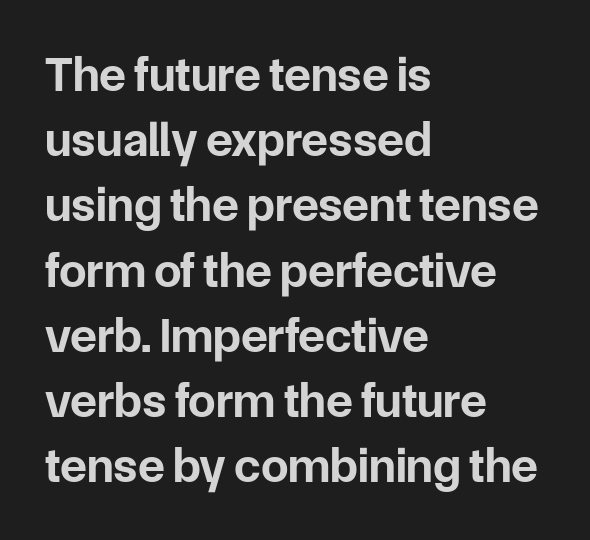
Q: Is the text bold? A: Yes.
Q: Is the text italic (slanted)? A: No, it is upright.
Q: Is the typeface a serif or a sans-serif typeface? A: Sans-serif.
Q: Is the text underlined? A: No.
Q: How is the paragraph aligned? A: Left-aligned.
Q: Is the spacing between letters normal or unusually wide? A: Normal.
Q: Is the spacing between lines tight, normal or loose? A: Normal.
Q: Width (condensed, normal, or wide)? A: Normal.
Q: Stroke contrast? A: Low.
Q: x-height? A: Medium.
Q: Monospaced? A: No.
